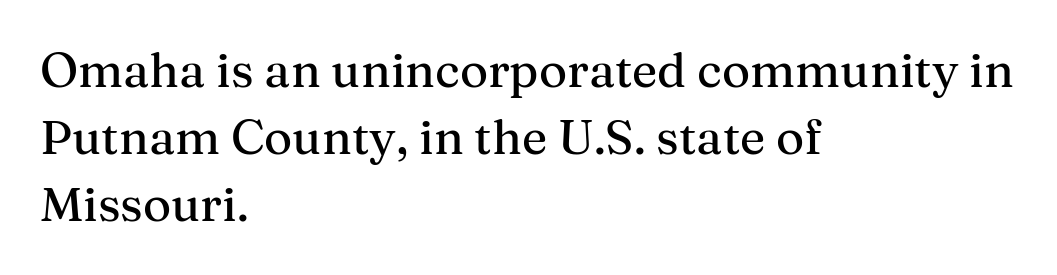
Q: Is the text italic (slanted)? A: No, it is upright.
Q: Is the typeface a serif or a sans-serif typeface? A: Serif.
Q: Is the text underlined? A: No.
Q: How is the paragraph aligned? A: Left-aligned.
Q: Is the spacing between letters normal or unusually wide? A: Normal.
Q: Is the spacing between lines tight, normal or loose? A: Normal.
Q: Width (condensed, normal, or wide)? A: Normal.
Q: Stroke contrast? A: Medium.
Q: x-height? A: Medium.
Q: Monospaced? A: No.
